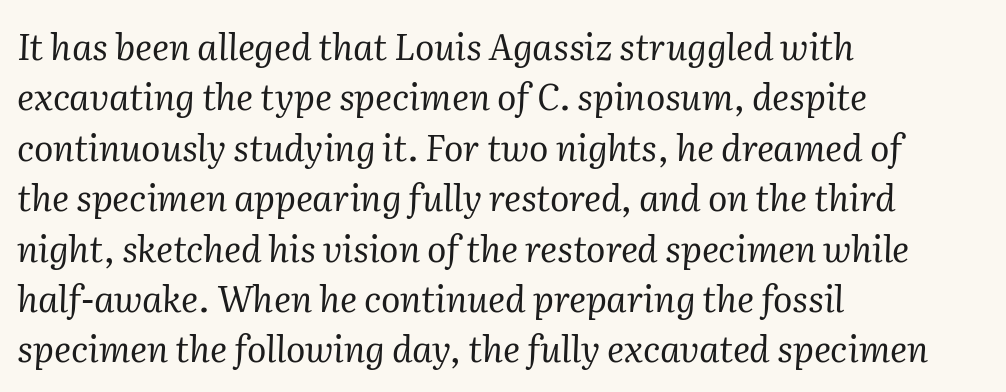
The image shows 36 px regular-weight serif type, italic (leaning right); set left-aligned, normal line spacing (1.4x), normal letter spacing, not underlined; medium stroke contrast and a medium x-height.
